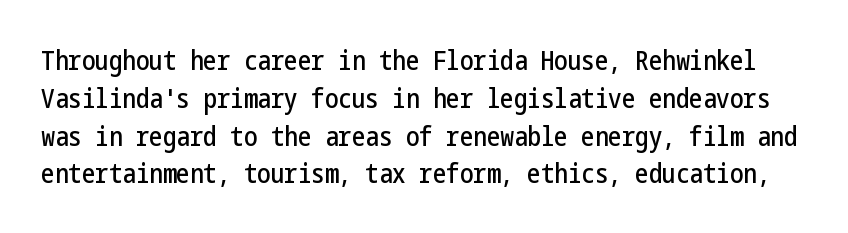
{"italic": "no", "underline": "no", "line_spacing": "normal", "line_spacing_ratio": 1.4, "letter_spacing": "normal", "letter_spacing_em": 0.0, "glyph_px": 27}
